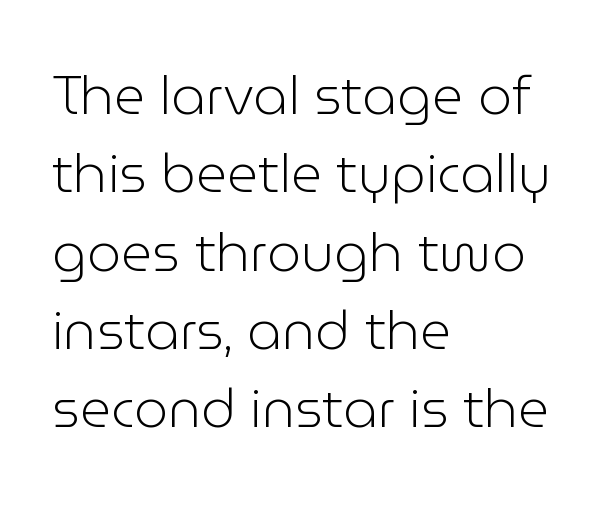
{"serif": "no", "italic": "no", "bold": "no", "weight": "light", "width": "normal", "stroke_contrast": "low", "x_height": "medium", "monospaced": "no", "underline": "no", "align": "left", "line_spacing": "normal", "line_spacing_ratio": 1.45, "letter_spacing": "normal", "letter_spacing_em": 0.0, "glyph_px": 54}
